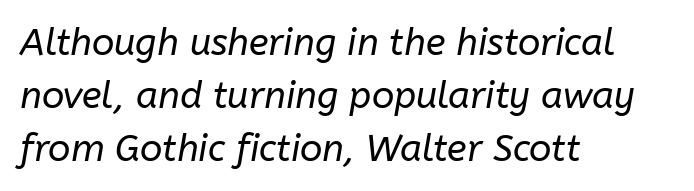
Q: Is the text bold? A: No.
Q: Is the text italic (slanted)? A: Yes, it leans right by about 10 degrees.
Q: Is the text underlined? A: No.
Q: How is the paragraph aligned? A: Left-aligned.
Q: Is the spacing between letters normal or unusually wide? A: Normal.
Q: Is the spacing between lines tight, normal or loose? A: Normal.
Q: Width (condensed, normal, or wide)? A: Normal.
Q: Stroke contrast? A: Low.
Q: x-height? A: Medium.
Q: Monospaced? A: No.
